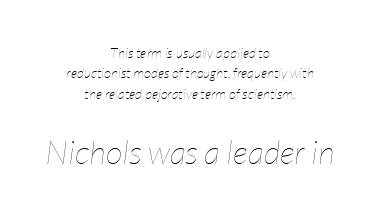
Q: Is the text bold? A: No.
Q: Is the text italic (slanted)? A: Yes, it leans right by about 7 degrees.
Q: Is the text underlined? A: No.
Q: How is the paragraph aligned? A: Centered.
Q: Is the spacing between letters normal or unusually wide? A: Normal.
Q: Is the spacing between lines tight, normal or loose? A: Normal.
Q: Which block of text is set in a larger size, the first (top) or the second (bottom)? A: The second (bottom) one.
Q: Width (condensed, normal, or wide)? A: Condensed.
Q: Stroke contrast? A: Low.
Q: x-height? A: Medium.
Q: Monospaced? A: No.
